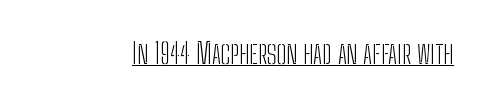
The image shows 29 px light, condensed sans-serif type, upright; set normal letter spacing, underlined; low stroke contrast and a medium x-height.
